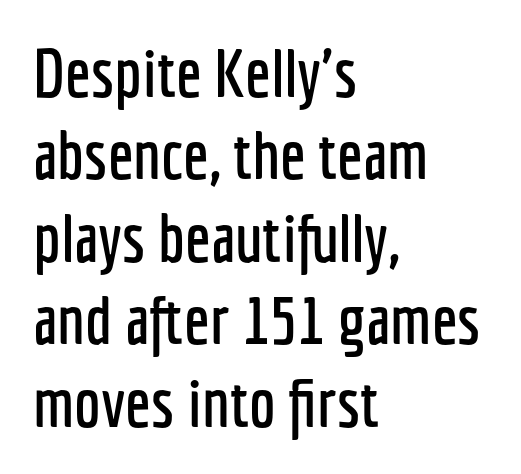
Q: Is the text italic (slanted)? A: No, it is upright.
Q: Is the typeface a serif or a sans-serif typeface? A: Sans-serif.
Q: Is the text underlined? A: No.
Q: How is the paragraph aligned? A: Left-aligned.
Q: Is the spacing between letters normal or unusually wide? A: Normal.
Q: Width (condensed, normal, or wide)? A: Condensed.
Q: Stroke contrast? A: Low.
Q: x-height? A: Medium.
Q: Monospaced? A: No.
